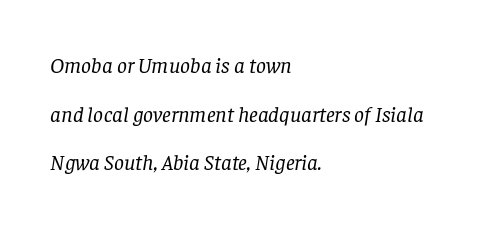
Q: Is the text bold? A: No.
Q: Is the text italic (slanted)? A: Yes, it leans right by about 8 degrees.
Q: Is the text underlined? A: No.
Q: How is the paragraph aligned? A: Left-aligned.
Q: Is the spacing between letters normal or unusually wide? A: Normal.
Q: Is the spacing between lines tight, normal or loose? A: Loose.
